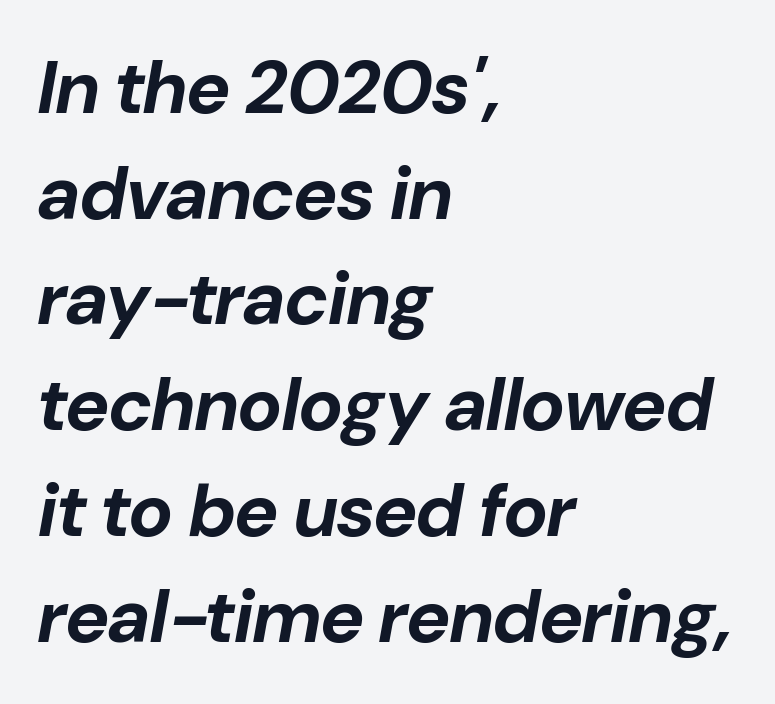
{"italic": "yes", "lean": "right", "slant_degrees": 10, "bold": "yes", "weight": "bold", "width": "normal", "stroke_contrast": "low", "x_height": "medium", "monospaced": "no", "underline": "no", "align": "left", "line_spacing": "normal", "line_spacing_ratio": 1.41, "letter_spacing": "normal", "letter_spacing_em": 0.0, "glyph_px": 75}
